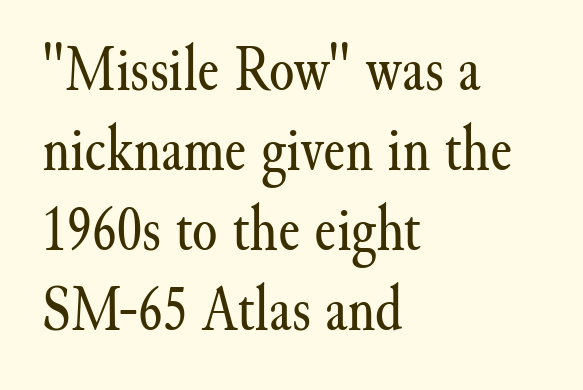
The image shows 65 px regular-weight serif type, upright; set left-aligned, line spacing 1.23x, normal letter spacing, not underlined; medium stroke contrast and a small x-height.
